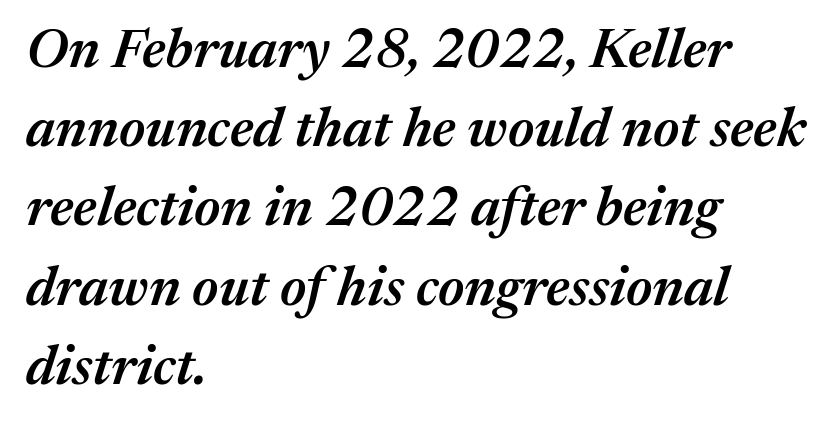
A bare baseline throughout the passage. Each letter keeps its own natural width here, so spacing adapts to shape. The designer left line spacing at the default. The font is running at a semibold setting, under full bold. The lines in this sample share a left origin and differ only in where they stop.
